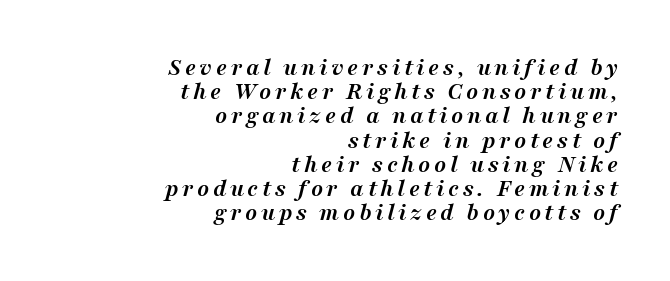
Q: Is the text bold? A: Yes.
Q: Is the text italic (slanted)? A: Yes, it leans right by about 16 degrees.
Q: Is the text underlined? A: No.
Q: How is the paragraph aligned? A: Right-aligned.
Q: Is the spacing between lines tight, normal or loose? A: Tight.
